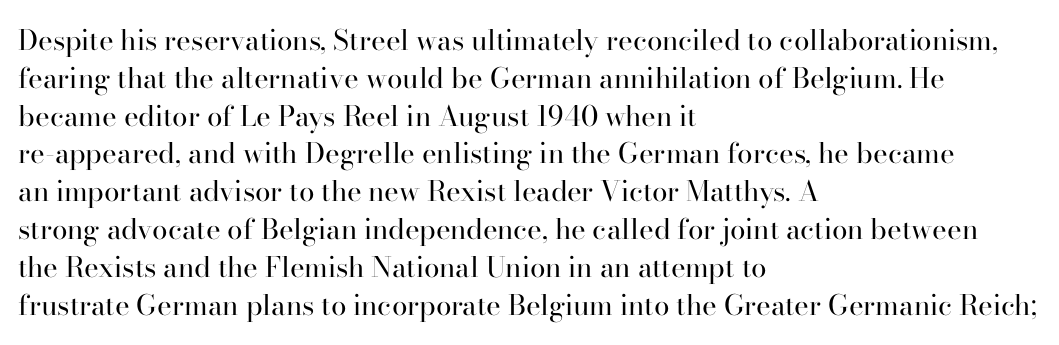
The image shows 28 px regular-weight serif type, upright; set left-aligned, normal line spacing (1.35x), normal letter spacing, not underlined; high stroke contrast and a small x-height.
